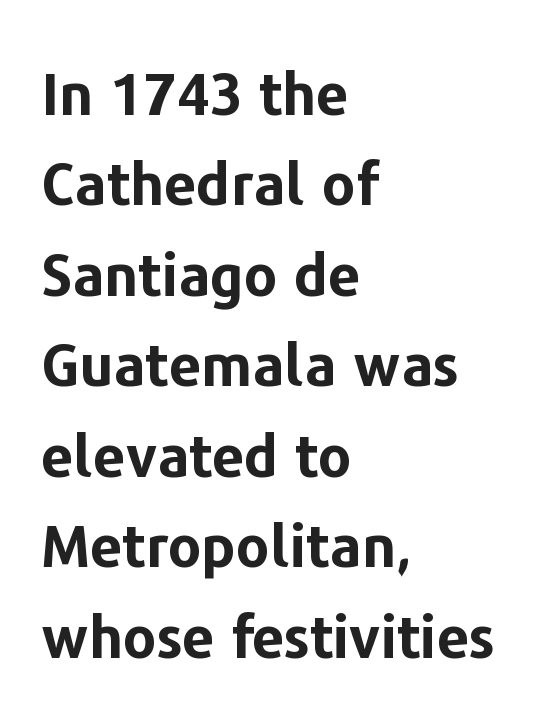
Q: Is the text bold? A: Yes.
Q: Is the text italic (slanted)? A: No, it is upright.
Q: Is the typeface a serif or a sans-serif typeface? A: Sans-serif.
Q: Is the text underlined? A: No.
Q: How is the paragraph aligned? A: Left-aligned.
Q: Is the spacing between letters normal or unusually wide? A: Normal.
Q: Is the spacing between lines tight, normal or loose? A: Normal.
Q: Width (condensed, normal, or wide)? A: Normal.
Q: Stroke contrast? A: Low.
Q: x-height? A: Medium.
Q: Monospaced? A: No.
